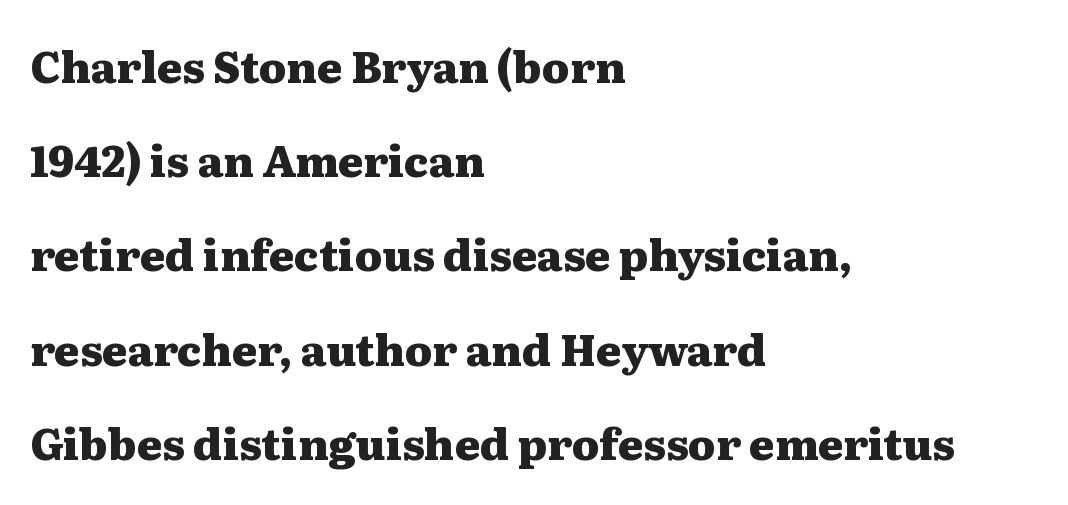
You could fit nearly another row in the gap between these rows. The font's upright variant was chosen for this text. Decoration check: the copy has no underline. On the weight axis this lands at bold, roughly 700.
